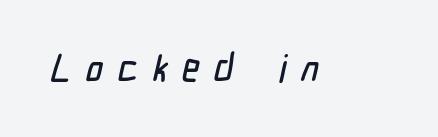
{"serif": "no", "width": "condensed", "stroke_contrast": "low", "x_height": "medium", "monospaced": "no", "underline": "no", "letter_spacing": "wide", "letter_spacing_em": 0.37, "glyph_px": 38}
